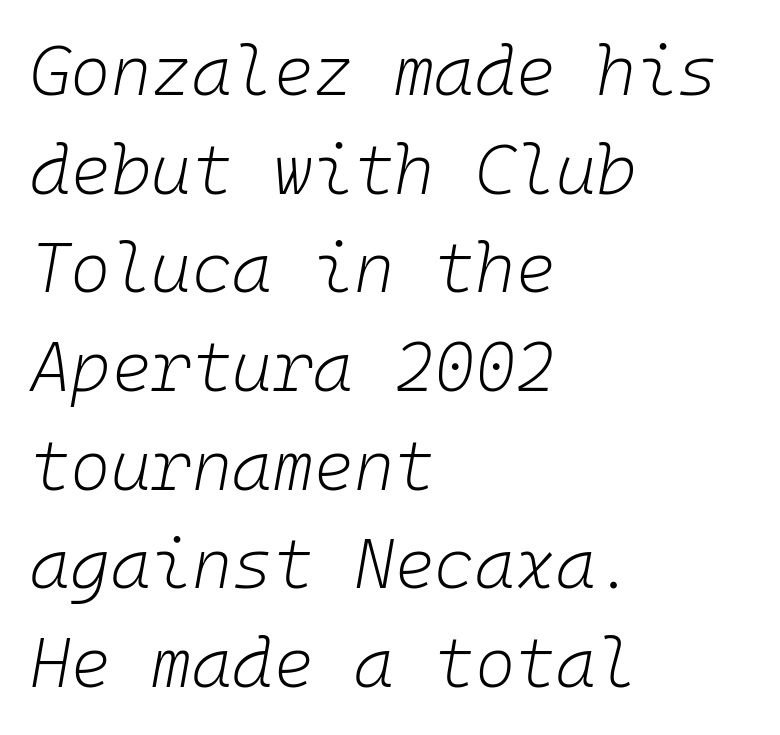
Q: Is the text bold? A: No.
Q: Is the text italic (slanted)? A: Yes, it leans right by about 10 degrees.
Q: Is the text underlined? A: No.
Q: How is the paragraph aligned? A: Left-aligned.
Q: Is the spacing between letters normal or unusually wide? A: Normal.
Q: Is the spacing between lines tight, normal or loose? A: Normal.
Q: Width (condensed, normal, or wide)? A: Normal.
Q: Stroke contrast? A: Low.
Q: x-height? A: Medium.
Q: Monospaced? A: Yes.
